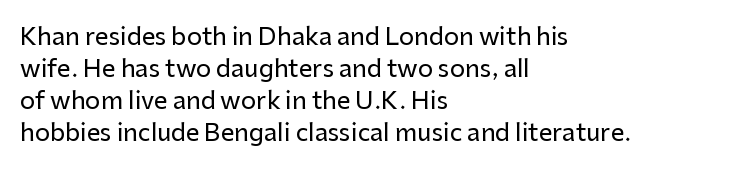
{"italic": "no", "underline": "no", "align": "left", "line_spacing": "normal", "line_spacing_ratio": 1.33, "letter_spacing": "normal", "letter_spacing_em": 0.0, "glyph_px": 24}
